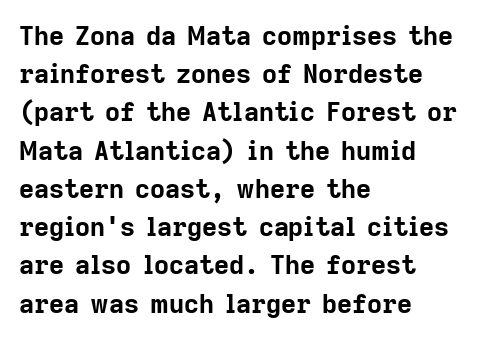
One glance says typical: line gaps are just what's usual. Students, note that the glyphs here touch the page at normal intervals. When letters stand straight like this, we call the style roman or upright. The string is rendered with underlining switched off. Casual observation: everything's shoved over to the left.
